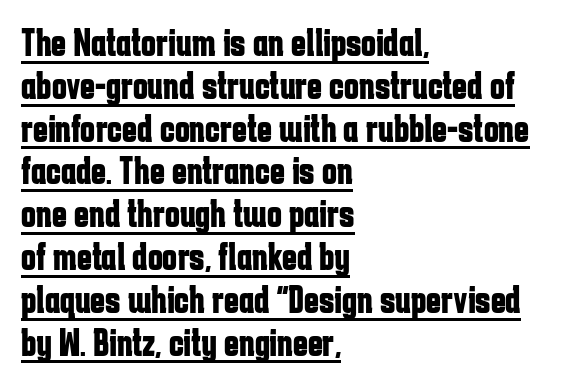
Layout note: lines flush left. The rendering uses natural spacing where letterforms have individual widths. No feet cap the strokes, marking this as sans-serif type. Spacing between characters is what you'd get straight out of the box.
